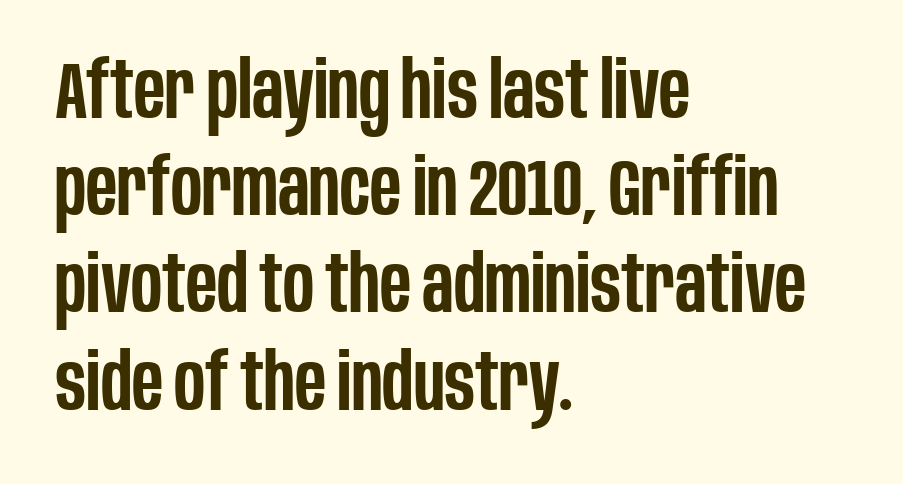
{"serif": "no", "italic": "no", "bold": "semi", "weight": "semibold", "width": "condensed", "stroke_contrast": "low", "x_height": "large", "monospaced": "no", "underline": "no", "align": "left", "line_spacing_ratio": 1.23, "letter_spacing": "normal", "letter_spacing_em": 0.0, "glyph_px": 79}
